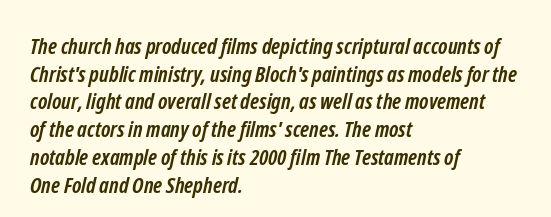
The image shows 22 px bold type; set left-aligned, normal line spacing (1.26x), normal letter spacing, not underlined.
